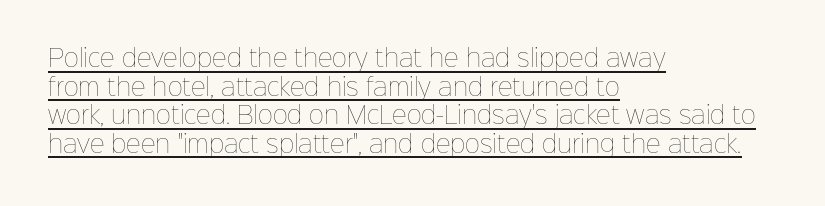
Between one letter and the next there's only the usual sliver of space. Leftover space on each line is placed entirely after the last word. The letters stand upright; this is a roman face. No heavy texture on the line: the type isn't bold. Underline: present.
